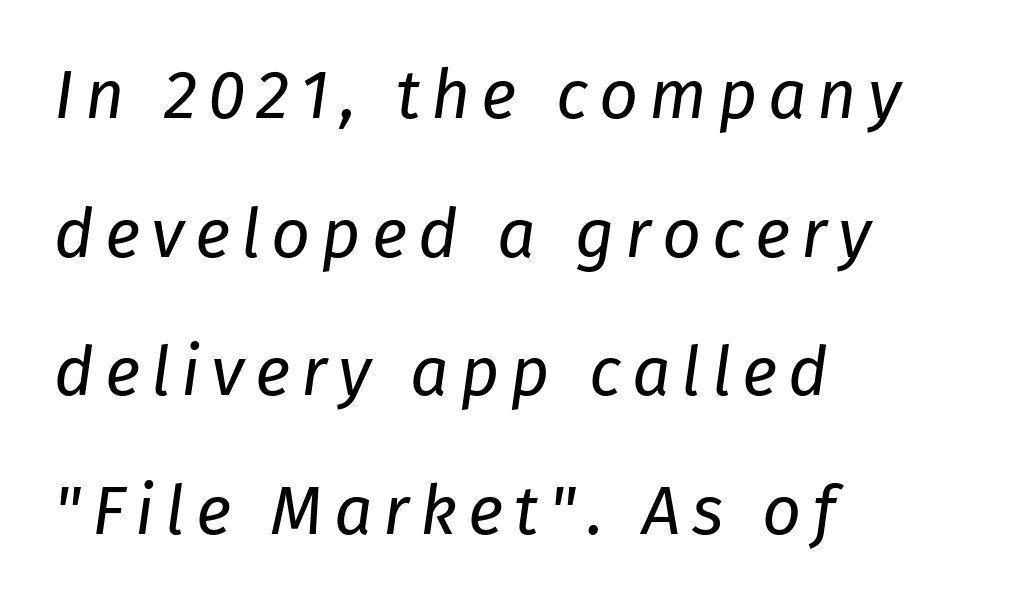
Q: Is the text bold? A: No.
Q: Is the text italic (slanted)? A: Yes, it leans right by about 8 degrees.
Q: Is the text underlined? A: No.
Q: How is the paragraph aligned? A: Left-aligned.
Q: Is the spacing between lines tight, normal or loose? A: Loose.
Q: Width (condensed, normal, or wide)? A: Normal.
Q: Stroke contrast? A: Low.
Q: x-height? A: Medium.
Q: Monospaced? A: No.
